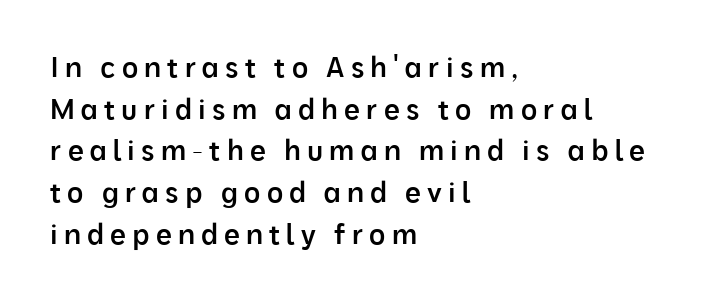
The image shows 28 px semibold sans-serif type, upright; set left-aligned, normal line spacing (1.49x), unusually wide letter spacing (+0.22 em), not underlined; low stroke contrast and a medium x-height.
